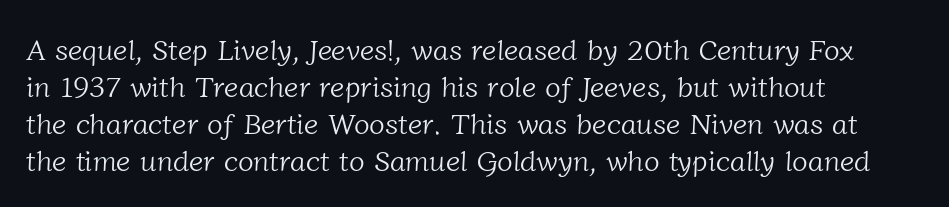
Here the designer chose a conventional face with non-uniform glyph widths. Leading: standard. Left-aligned paragraph, ragged on the right. Yep, those are serifs on the letters. Here the glyphs are tracked normally, forming tight word shapes.
